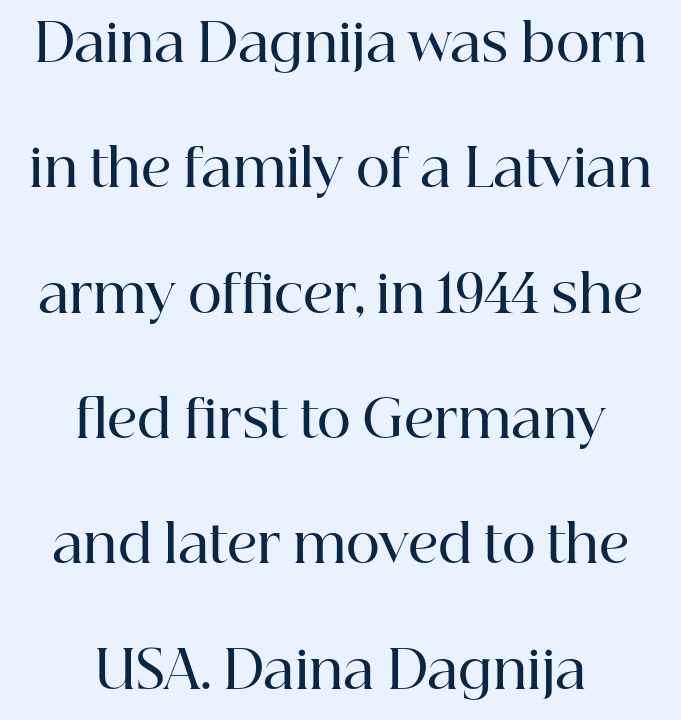
{"serif": "yes", "italic": "no", "bold": "semi", "weight": "semibold", "width": "normal", "stroke_contrast": "high", "x_height": "medium", "monospaced": "no", "underline": "no", "align": "center", "line_spacing": "loose", "line_spacing_ratio": 2.41, "letter_spacing": "normal", "letter_spacing_em": 0.0, "glyph_px": 52}
